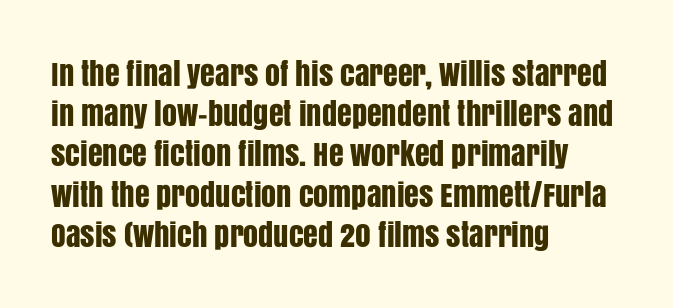
{"serif": "no", "italic": "no", "width": "condensed", "stroke_contrast": "low", "x_height": "large", "monospaced": "no", "underline": "no", "align": "left", "line_spacing": "normal", "line_spacing_ratio": 1.34, "letter_spacing": "normal", "letter_spacing_em": 0.0, "glyph_px": 30}
